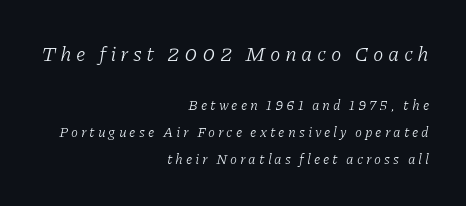
The image shows 21 px text type, italic (leaning right); set right-aligned, loose line spacing (1.92x), unusually wide letter spacing (+0.21 em), not underlined; the first (top) block is 1.5x larger.
